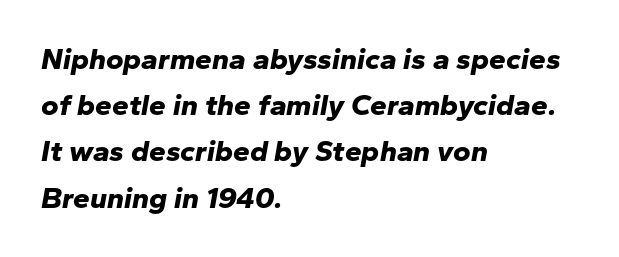
The image shows 30 px bold type, italic (leaning right); set left-aligned, normal line spacing (1.54x), normal letter spacing, not underlined; low stroke contrast and a medium x-height.
